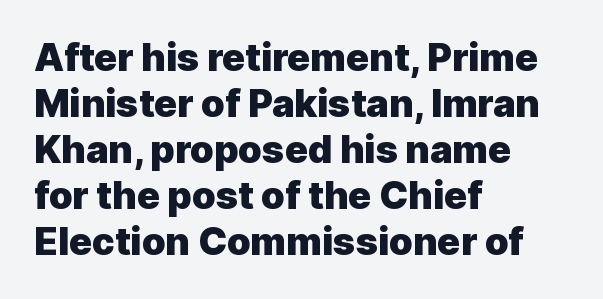
The image shows 38 px heavy sans-serif type, upright; set left-aligned, line spacing 1.21x, normal letter spacing, not underlined; a medium x-height.
